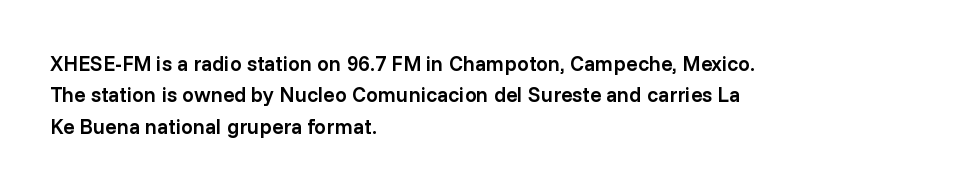
Emphasis by weight is partial: semibold. A typesetter would call this leading conventional body-copy spacing. The rendering keeps characters at their native spacing. This is roman type, the default non-slanted kind. Compared with a centered layout, this one pins lines to the left instead.
